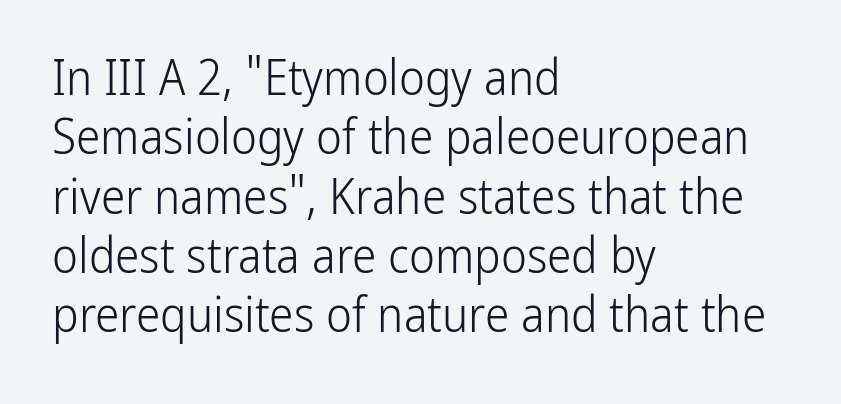
Teacher's note: observe the even left margin — that is flush-left alignment. Each letter's strokes conclude bluntly, with no projecting serifs. Look at the tracking — it's just the regular setting, nothing added. A typesetter would call this proportional, since set widths differ per character. Tall strokes in this sample are plumb rather than angled. Weight: in the light-to-regular range.
